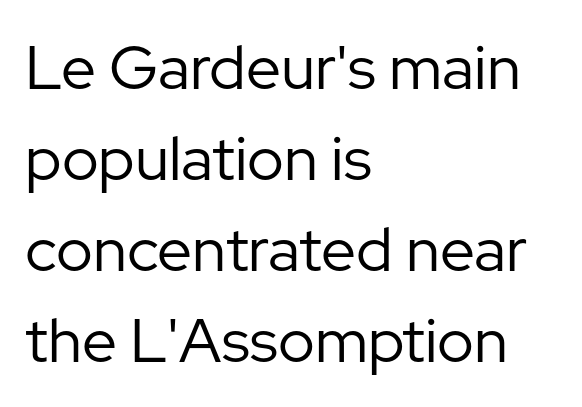
The image shows 62 px regular-weight sans-serif type, upright; set left-aligned, normal line spacing (1.47x), normal letter spacing, not underlined; low stroke contrast and a medium x-height.
